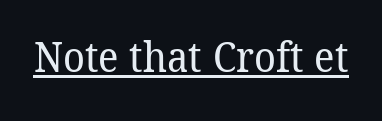
{"serif": "yes", "bold": "no", "weight": "regular", "width": "normal", "stroke_contrast": "low", "x_height": "medium", "monospaced": "no", "underline": "yes", "letter_spacing": "normal", "letter_spacing_em": 0.0, "glyph_px": 41}
